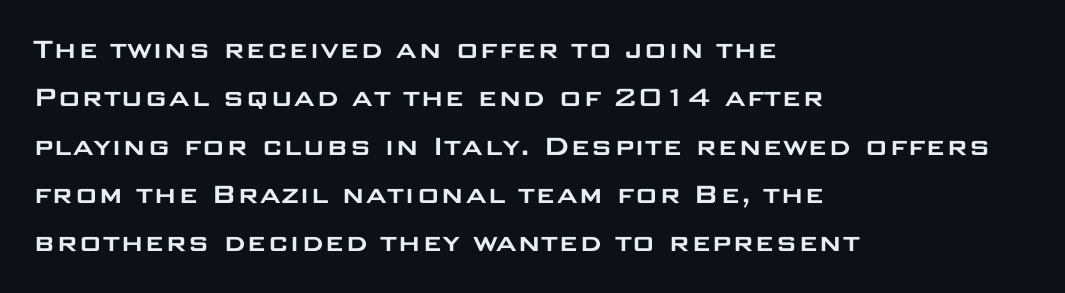
The image shows 32 px wide sans-serif type, upright; set left-aligned, normal line spacing (1.51x), normal letter spacing, not underlined; low stroke contrast and a large x-height.
